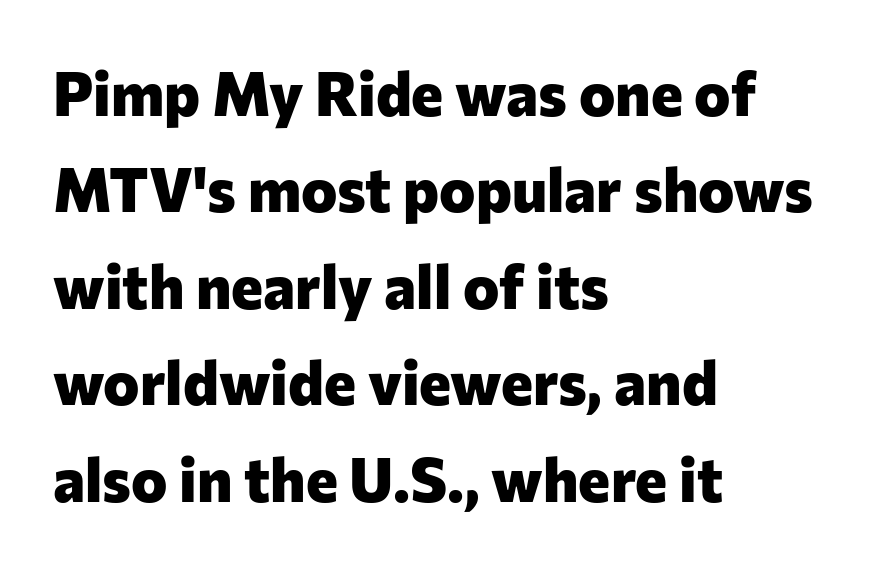
Notice how the passage keeps a crisp vertical edge on the left only. Type without underlining. Thick stems and heavy bowls — unmistakably bold. This sample has the flowing, uneven cadence of proportional lettering.
